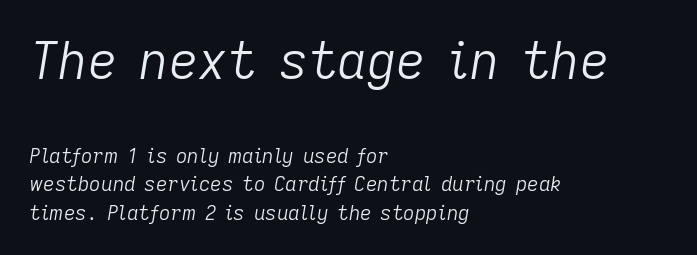
The image shows 51 px light type, italic (leaning right); set left-aligned, normal line spacing (1.43x), normal letter spacing, not underlined; the first (top) block is 2.55x larger; low stroke contrast and a medium x-height.
